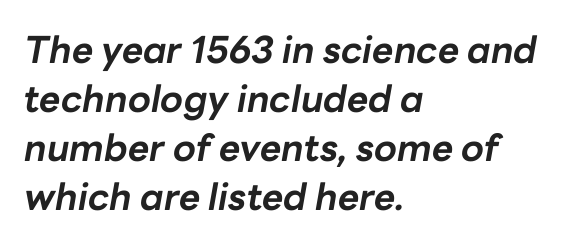
The image shows 37 px bold type, italic (leaning right); set left-aligned, normal line spacing (1.32x), normal letter spacing, not underlined; low stroke contrast and a medium x-height.
